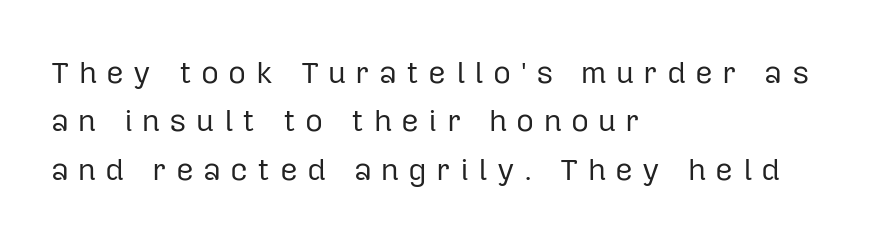
Q: Is the text bold? A: No.
Q: Is the text italic (slanted)? A: No, it is upright.
Q: Is the typeface a serif or a sans-serif typeface? A: Sans-serif.
Q: Is the text underlined? A: No.
Q: How is the paragraph aligned? A: Left-aligned.
Q: Is the spacing between letters normal or unusually wide? A: Unusually wide.
Q: Is the spacing between lines tight, normal or loose? A: Normal.
Q: Width (condensed, normal, or wide)? A: Normal.
Q: Stroke contrast? A: Low.
Q: x-height? A: Medium.
Q: Monospaced? A: No.
